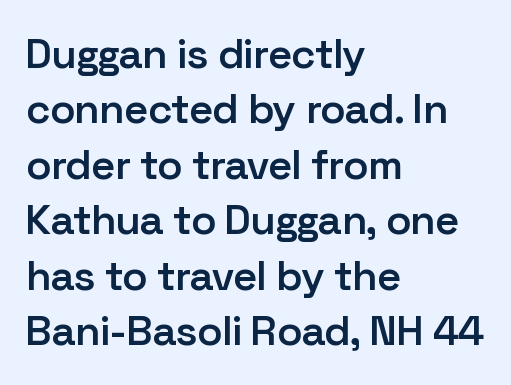
{"serif": "no", "italic": "no", "bold": "semi", "weight": "semibold", "width": "normal", "stroke_contrast": "low", "x_height": "medium", "monospaced": "no", "underline": "no", "align": "left", "line_spacing": "normal", "line_spacing_ratio": 1.32, "letter_spacing": "normal", "letter_spacing_em": 0.0, "glyph_px": 42}
